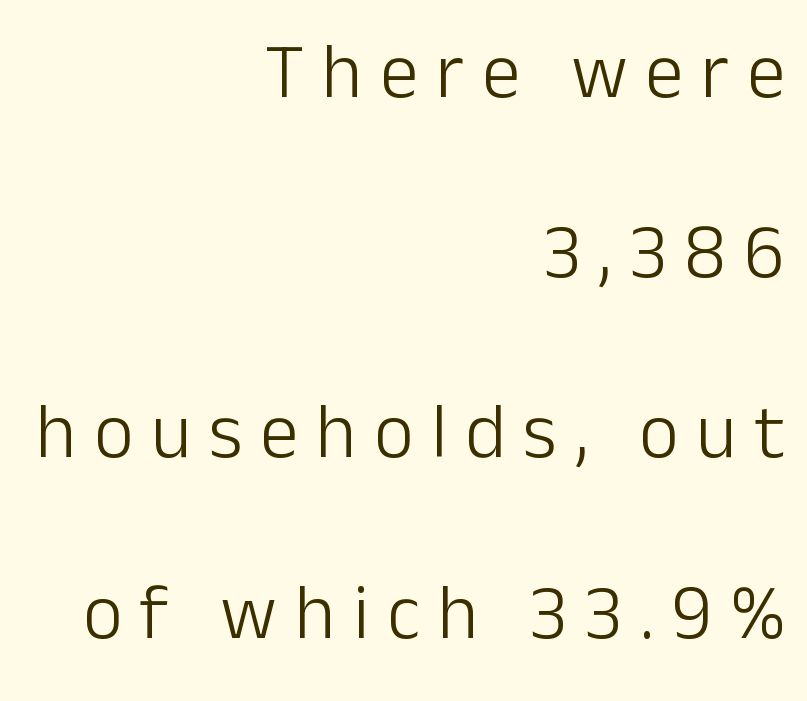
{"serif": "no", "italic": "no", "bold": "no", "weight": "light", "width": "normal", "stroke_contrast": "low", "x_height": "medium", "monospaced": "no", "underline": "no", "align": "right", "line_spacing": "loose", "line_spacing_ratio": 2.34, "letter_spacing": "wide", "letter_spacing_em": 0.23, "glyph_px": 77}
